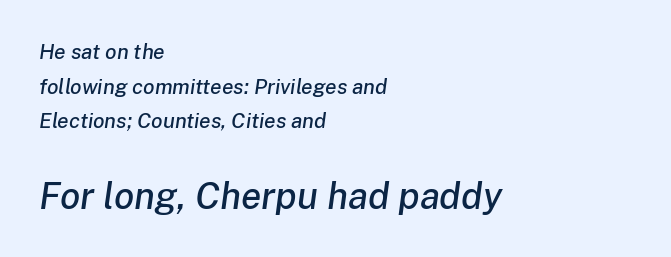
Tall strokes in this sample are angled rather than plumb. Plain, unruled lines of type. Proportional: the letters do not fall into vertical columns. The block of text has a typical density, with ordinary space between rows. Of the two passages, the one underneath uses the larger point size.
